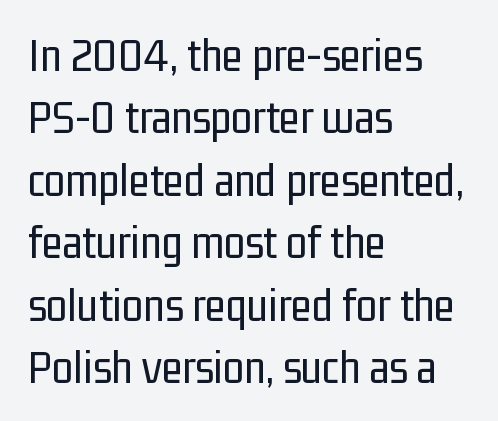
Note: no serifs on the glyphs. The face used here is rendered with its standard letterfit. Does the lettering tilt? It doesn't — this is upright. The weight would be labelled regular, book, light, or lighter still. The paragraph shown leans on its left margin.
